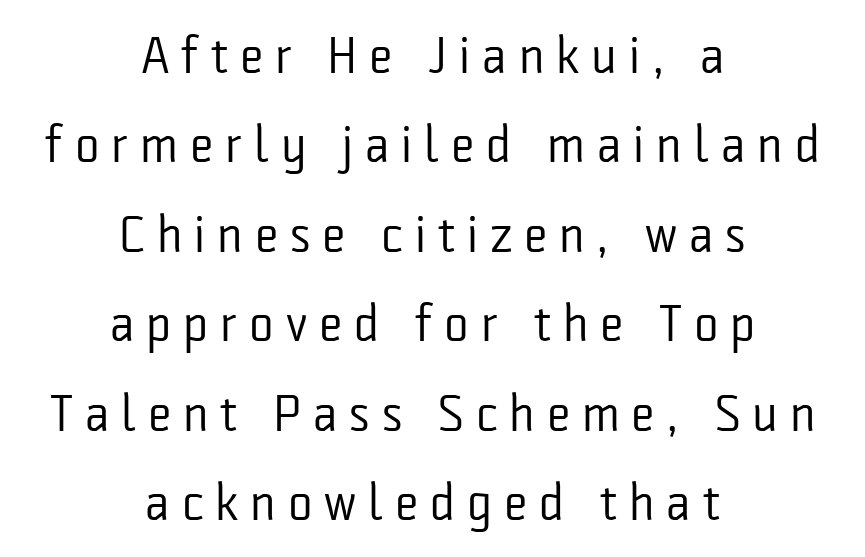
Q: Is the text bold? A: No.
Q: Is the text italic (slanted)? A: No, it is upright.
Q: Is the typeface a serif or a sans-serif typeface? A: Sans-serif.
Q: Is the text underlined? A: No.
Q: How is the paragraph aligned? A: Centered.
Q: Is the spacing between letters normal or unusually wide? A: Unusually wide.
Q: Width (condensed, normal, or wide)? A: Condensed.
Q: Stroke contrast? A: Low.
Q: x-height? A: Medium.
Q: Monospaced? A: No.
